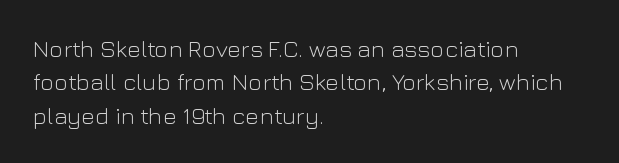
The letterforms sit at book weight or below. Posture: straight, roman, zero tilt. Tracking value appears to be zero — textbook default spacing. The passage shown stacks its lines at a standard gap. Is the block centered? No — it sits flush against the left margin. The foot of each line stays bare and open.
